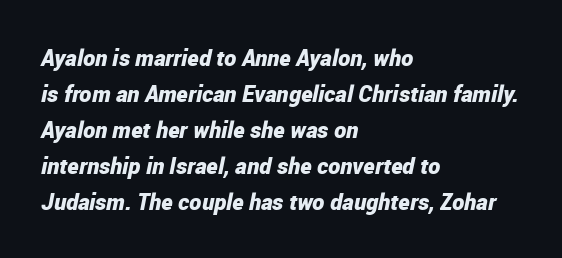
Q: Is the text bold? A: Yes.
Q: Is the text italic (slanted)? A: Yes, it leans right by about 12 degrees.
Q: Is the text underlined? A: No.
Q: How is the paragraph aligned? A: Left-aligned.
Q: Is the spacing between letters normal or unusually wide? A: Normal.
Q: Is the spacing between lines tight, normal or loose? A: Normal.
